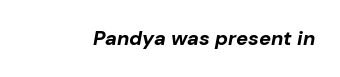
Q: Is the text bold? A: Yes.
Q: Is the text italic (slanted)? A: Yes, it leans right by about 10 degrees.
Q: Is the text underlined? A: No.
Q: Is the spacing between letters normal or unusually wide? A: Normal.
